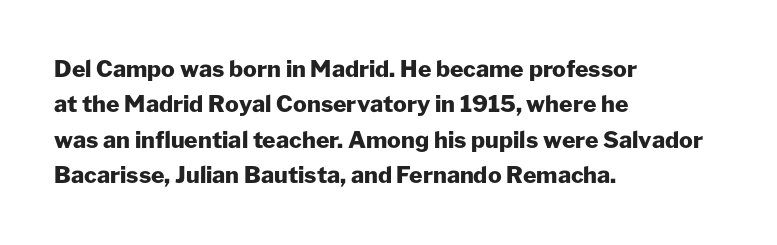
The image shows 23 px bold type, upright; set left-aligned, normal line spacing (1.54x), normal letter spacing, not underlined.
